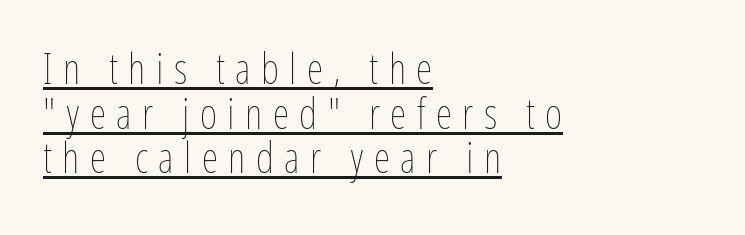
Q: Is the text bold? A: No.
Q: Is the text italic (slanted)? A: No, it is upright.
Q: Is the text underlined? A: Yes.
Q: How is the paragraph aligned? A: Left-aligned.
Q: Is the spacing between letters normal or unusually wide? A: Unusually wide.
Q: Is the spacing between lines tight, normal or loose? A: Tight.
Q: Width (condensed, normal, or wide)? A: Condensed.
Q: Stroke contrast? A: Low.
Q: x-height? A: Medium.
Q: Monospaced? A: No.
